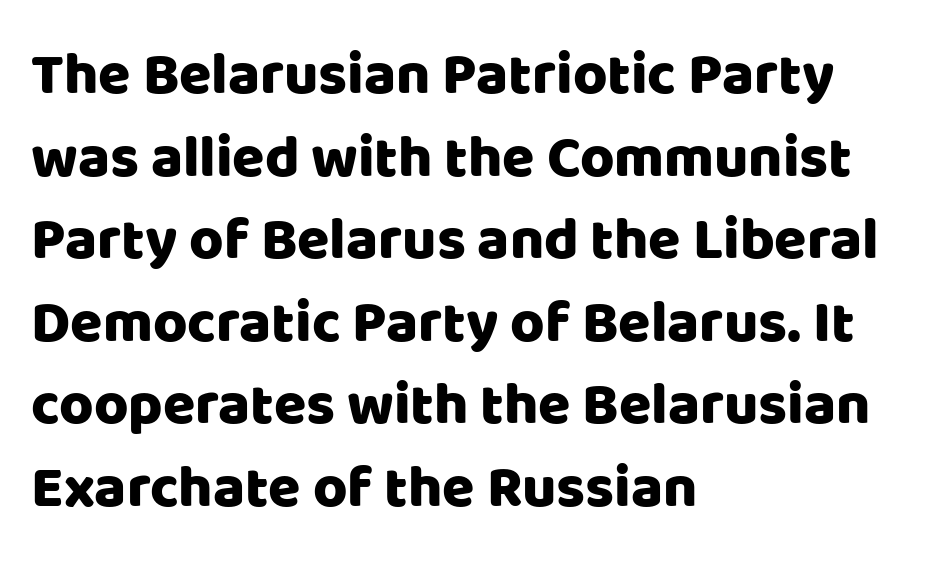
Look at the tracking — it's just the regular setting, nothing added. Nope, no serifs anywhere on these letters. A normal amount of white space separates one row of letters from the next. You could not count columns in this text — the font is proportionally spaced. Alignment: flush left. The specimen omits any rule beneath the text block's lines.
